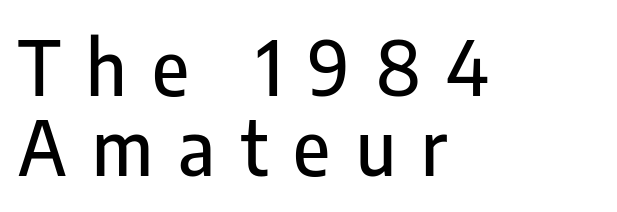
The image shows 75 px condensed sans-serif type, upright; set left-aligned, tight line spacing (1.07x), unusually wide letter spacing (+0.34 em), not underlined; low stroke contrast and a medium x-height.
